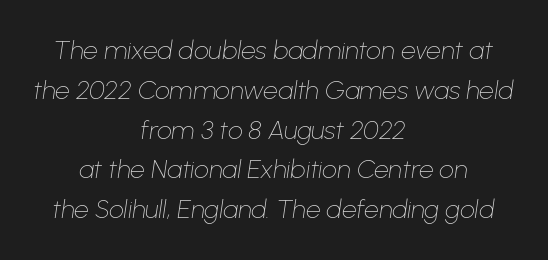
Q: Is the text bold? A: No.
Q: Is the text italic (slanted)? A: Yes, it leans right by about 8 degrees.
Q: Is the text underlined? A: No.
Q: How is the paragraph aligned? A: Centered.
Q: Is the spacing between letters normal or unusually wide? A: Normal.
Q: Is the spacing between lines tight, normal or loose? A: Normal.
